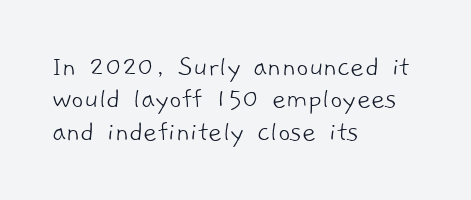
{"serif": "no", "bold": "no", "weight": "light", "width": "normal", "stroke_contrast": "low", "x_height": "medium", "monospaced": "no", "underline": "no", "align": "left", "line_spacing": "tight", "line_spacing_ratio": 1.08, "letter_spacing": "normal", "letter_spacing_em": 0.0, "glyph_px": 30}
